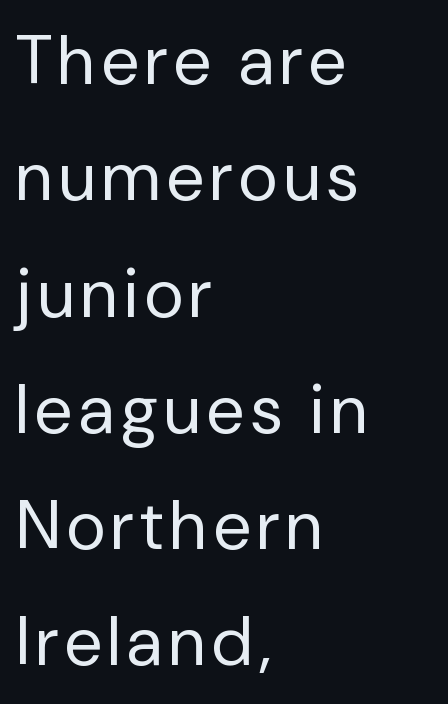
{"serif": "no", "italic": "no", "bold": "no", "weight": "regular", "width": "normal", "stroke_contrast": "low", "x_height": "medium", "monospaced": "no", "underline": "no", "align": "left", "line_spacing_ratio": 1.71, "glyph_px": 68}
